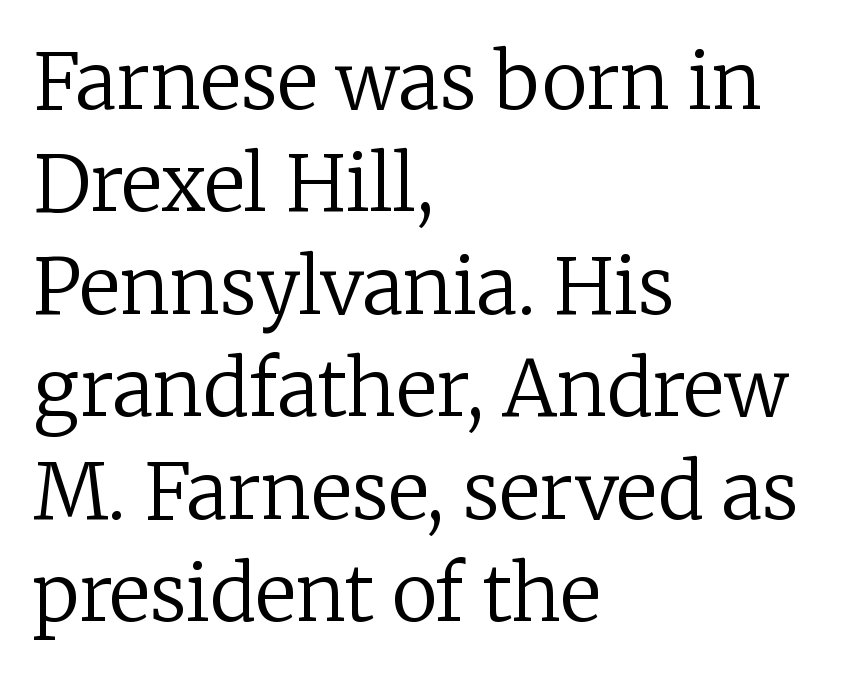
{"serif": "yes", "italic": "no", "bold": "no", "weight": "regular", "width": "normal", "stroke_contrast": "low", "x_height": "medium", "monospaced": "no", "underline": "no", "align": "left", "line_spacing": "normal", "line_spacing_ratio": 1.33, "letter_spacing": "normal", "letter_spacing_em": 0.0, "glyph_px": 77}
